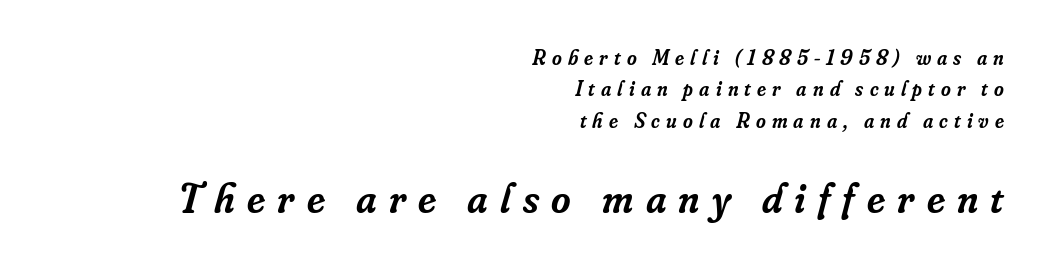
The image shows 42 px semibold serif type, italic (leaning right); set right-aligned, normal line spacing (1.49x), unusually wide letter spacing (+0.29 em), not underlined; the second (bottom) block is 2.0x larger; low stroke contrast and a small x-height.
